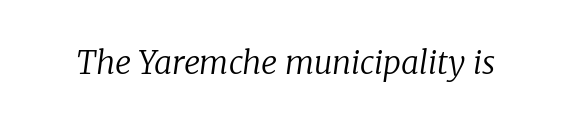
The image shows 32 px regular-weight serif type, italic (leaning right); set normal letter spacing, not underlined; low stroke contrast and a medium x-height.
